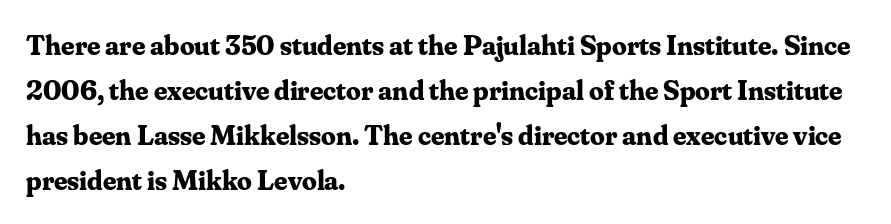
The image shows 29 px bold serif type, upright; set left-aligned, normal line spacing (1.55x), normal letter spacing, not underlined; medium stroke contrast and a small x-height.
